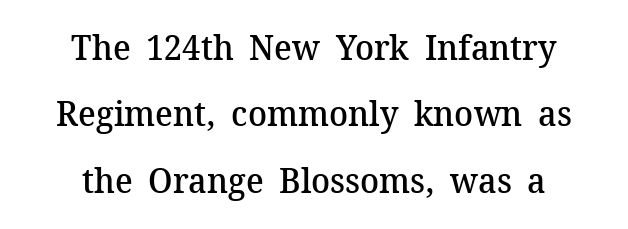
The font family rendered here belongs to the serif group. Character widths vary here, with narrow letters taking less room than wide ones. Students, this is semibold: more ink than regular, less than bold. Underlining? Definitely not there. This rendering uses center alignment, leaving both contours irregular but symmetric. The rendering uses a large line-height, opening up the rows.
